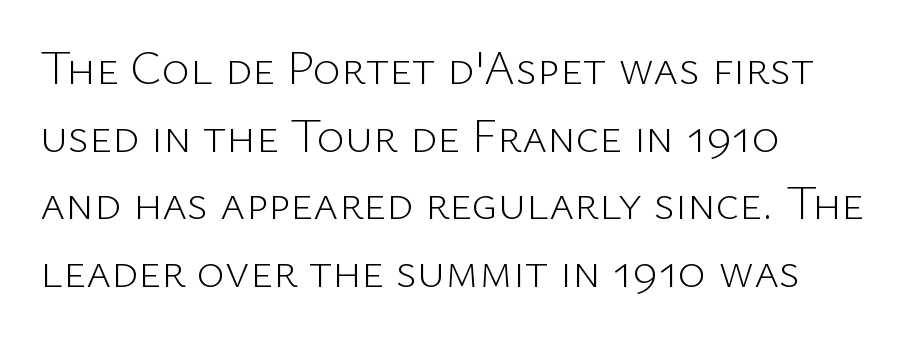
This rendering features lettering with no underline. The letters look calm and open, with moderate or lighter stems. Every stem runs plumb, perpendicular to the baseline. The characters display no serif detailing; their extremities are plain.
